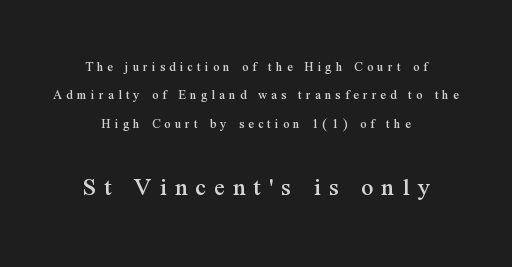
The image shows 27 px text type, upright; set centered, loose line spacing (2.02x), unusually wide letter spacing (+0.29 em), not underlined; the second (bottom) block is 1.93x larger.
